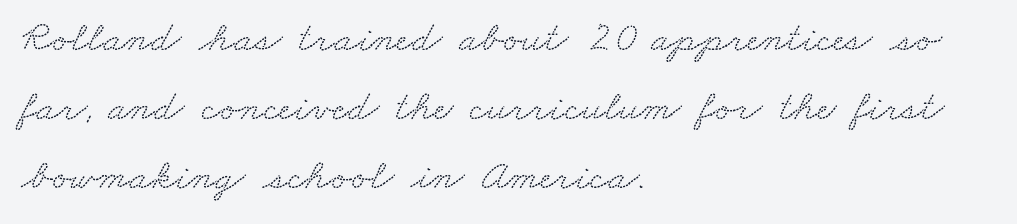
{"width": "wide", "stroke_contrast": "low", "x_height": "small", "monospaced": "no", "underline": "no", "align": "left", "line_spacing": "normal", "line_spacing_ratio": 1.6, "letter_spacing": "normal", "letter_spacing_em": 0.0, "glyph_px": 43}
